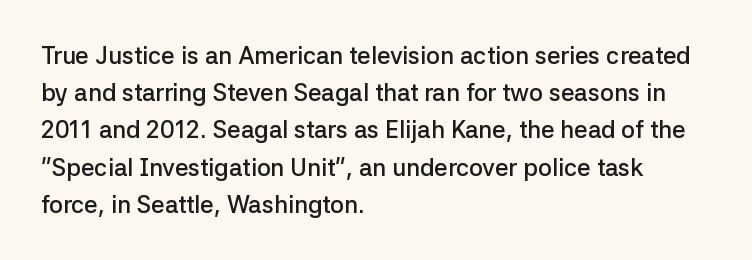
The image shows 24 px text type, upright; set left-aligned, normal line spacing (1.55x), normal letter spacing, not underlined.
